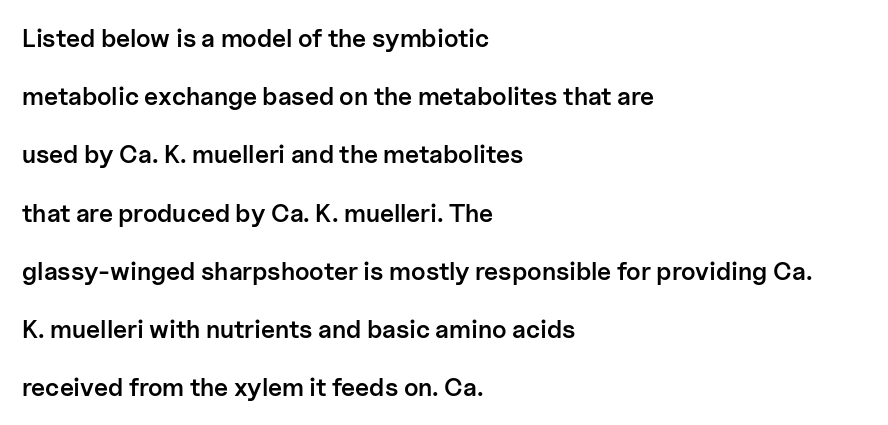
Q: Is the text bold? A: Semi-bold.
Q: Is the text italic (slanted)? A: No, it is upright.
Q: Is the text underlined? A: No.
Q: How is the paragraph aligned? A: Left-aligned.
Q: Is the spacing between letters normal or unusually wide? A: Normal.
Q: Is the spacing between lines tight, normal or loose? A: Loose.
